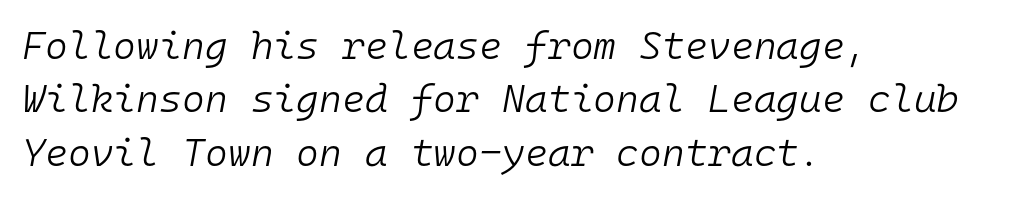
The image shows 39 px light type, italic (leaning right), monospaced; set left-aligned, normal line spacing (1.37x), normal letter spacing, not underlined; low stroke contrast and a medium x-height.
